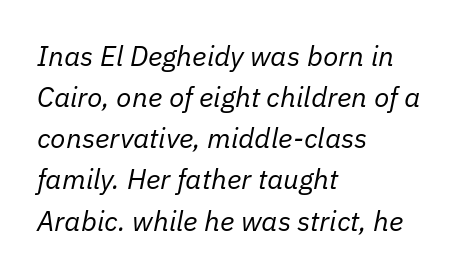
Q: Is the text bold? A: No.
Q: Is the text italic (slanted)? A: Yes, it leans right by about 11 degrees.
Q: Is the text underlined? A: No.
Q: How is the paragraph aligned? A: Left-aligned.
Q: Is the spacing between letters normal or unusually wide? A: Normal.
Q: Is the spacing between lines tight, normal or loose? A: Normal.
Q: Width (condensed, normal, or wide)? A: Normal.
Q: Stroke contrast? A: Low.
Q: x-height? A: Medium.
Q: Monospaced? A: No.
